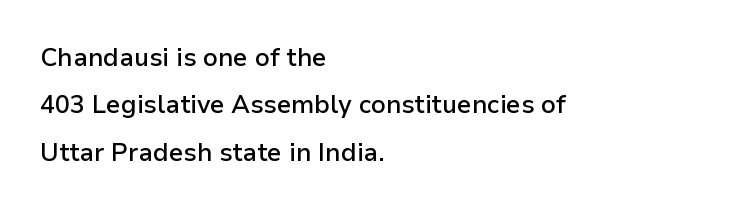
{"italic": "no", "bold": "semi", "underline": "no", "align": "left", "line_spacing": "loose", "line_spacing_ratio": 1.9, "letter_spacing": "normal", "letter_spacing_em": 0.0, "glyph_px": 25}
